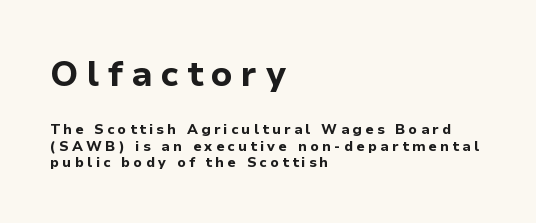
{"serif": "no", "italic": "no", "bold": "yes", "weight": "bold", "width": "normal", "stroke_contrast": "low", "x_height": "medium", "monospaced": "no", "underline": "no", "align": "left", "line_spacing_ratio": 1.18, "letter_spacing": "wide", "letter_spacing_em": 0.24, "larger_block": "first", "size_ratio": 2.5, "glyph_px": 35}
